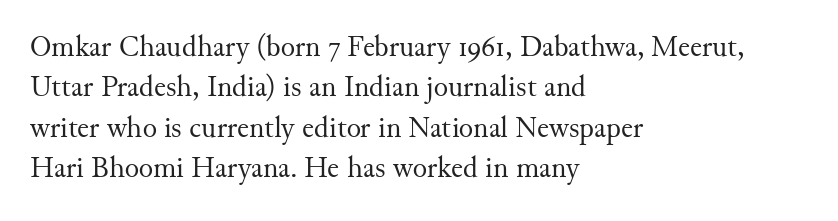
The image shows 30 px regular-weight serif type, upright; set left-aligned, normal line spacing (1.35x), normal letter spacing, not underlined; medium stroke contrast and a small x-height.
